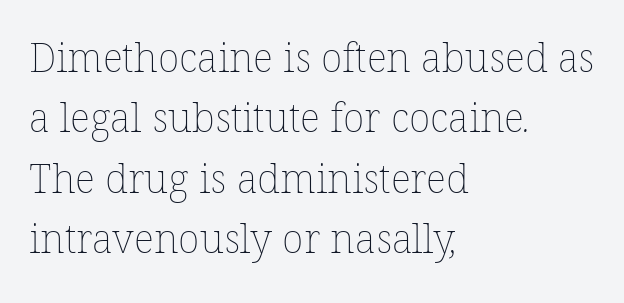
The image shows 40 px thin type; set left-aligned, normal line spacing (1.51x), normal letter spacing, not underlined; low stroke contrast and a medium x-height.
